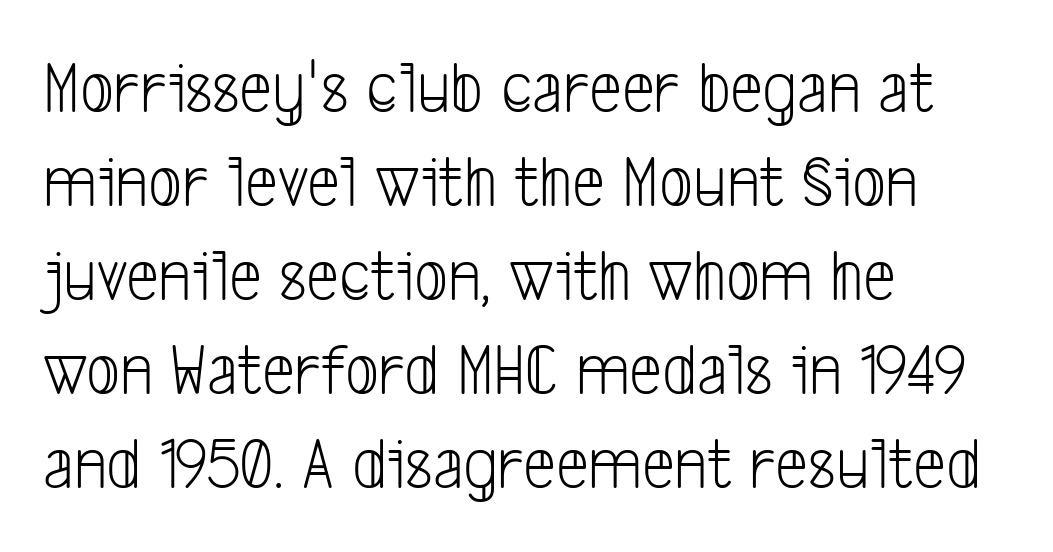
{"serif": "no", "bold": "no", "weight": "light", "width": "condensed", "stroke_contrast": "low", "x_height": "medium", "monospaced": "no", "underline": "no", "align": "left", "line_spacing": "normal", "line_spacing_ratio": 1.27, "letter_spacing": "normal", "letter_spacing_em": 0.0, "glyph_px": 74}
